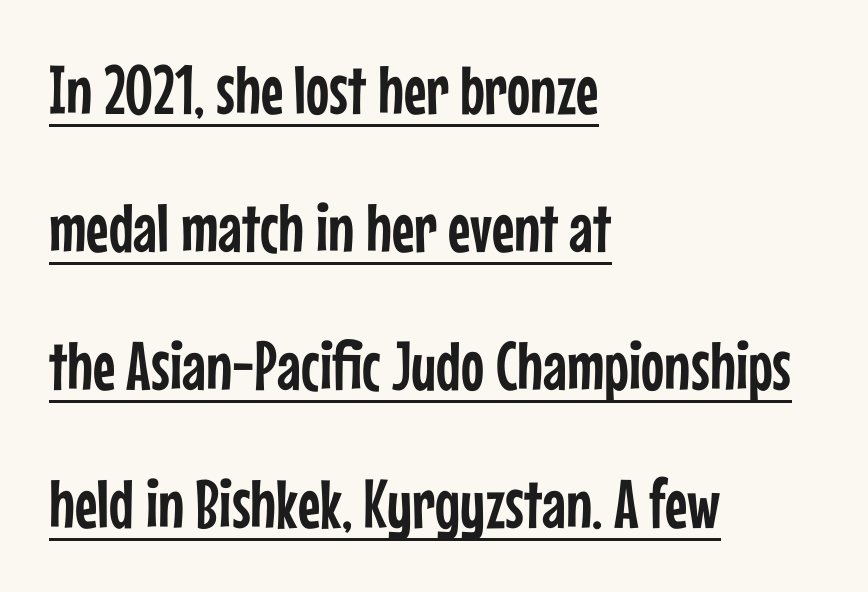
{"serif": "no", "italic": "no", "width": "condensed", "stroke_contrast": "low", "x_height": "medium", "monospaced": "no", "underline": "yes", "align": "left", "line_spacing": "loose", "line_spacing_ratio": 2.0, "letter_spacing": "normal", "letter_spacing_em": 0.0, "glyph_px": 69}
